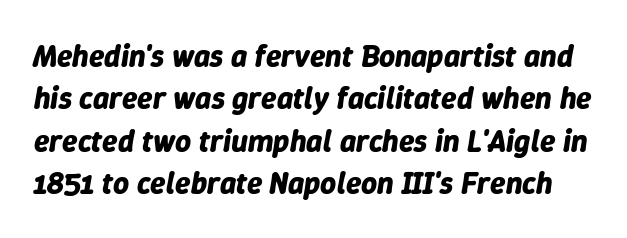
{"italic": "yes", "lean": "right", "slant_degrees": 9, "bold": "yes", "weight": "bold", "width": "normal", "stroke_contrast": "low", "x_height": "medium", "monospaced": "no", "underline": "no", "line_spacing": "normal", "line_spacing_ratio": 1.37, "letter_spacing": "normal", "letter_spacing_em": 0.0, "glyph_px": 31}
